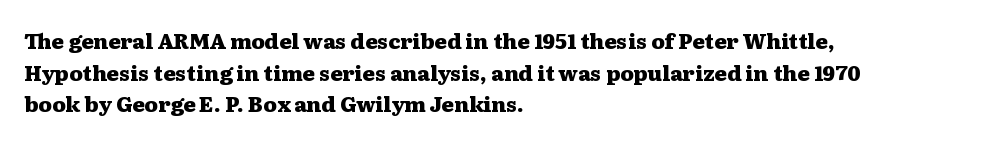
Q: Is the text bold? A: Yes.
Q: Is the text italic (slanted)? A: No, it is upright.
Q: Is the text underlined? A: No.
Q: How is the paragraph aligned? A: Left-aligned.
Q: Is the spacing between letters normal or unusually wide? A: Normal.
Q: Is the spacing between lines tight, normal or loose? A: Normal.
